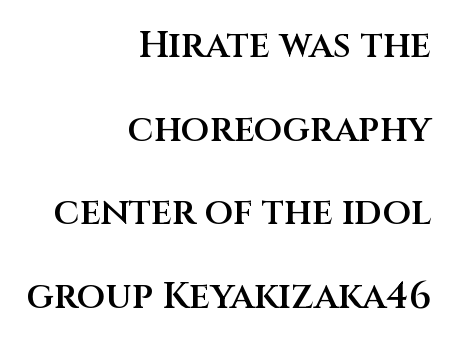
The image shows 37 px semibold sans-serif type, upright; set right-aligned, loose line spacing (2.26x), normal letter spacing, not underlined; medium stroke contrast and a large x-height.
